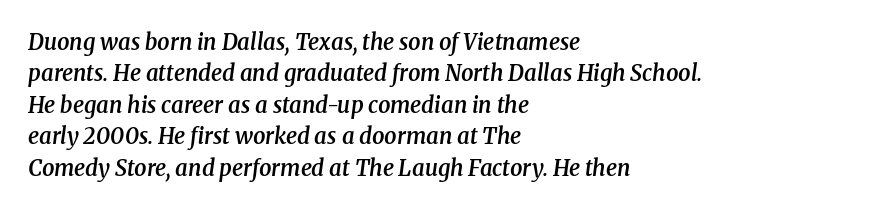
The image shows 22 px text type, italic (leaning right); set left-aligned, normal line spacing (1.43x), normal letter spacing, not underlined.
